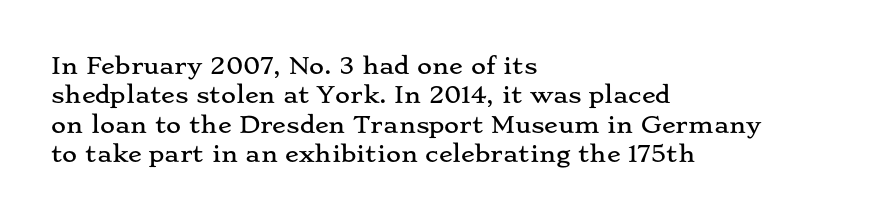
Q: Is the text italic (slanted)? A: No, it is upright.
Q: Is the text underlined? A: No.
Q: How is the paragraph aligned? A: Left-aligned.
Q: Is the spacing between letters normal or unusually wide? A: Normal.
Q: Is the spacing between lines tight, normal or loose? A: Normal.
